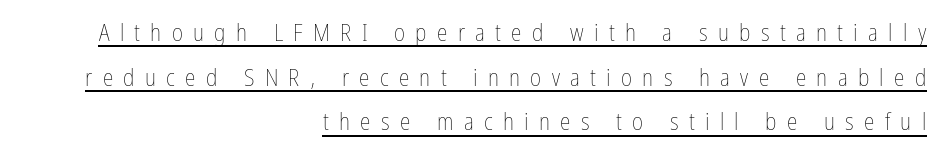
{"italic": "no", "bold": "no", "underline": "yes", "align": "right", "line_spacing_ratio": 1.86, "letter_spacing": "wide", "letter_spacing_em": 0.43, "glyph_px": 24}
